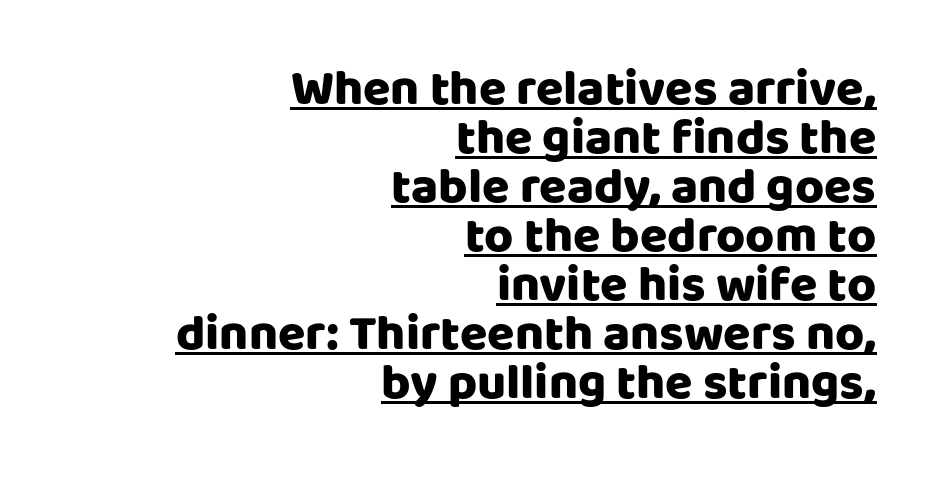
No feet cap the strokes, marking this as sans-serif type. The glyphs are accompanied by a horizontal stroke just below them. Nobody touched the tracking dial on this one. A roman cut, with each character standing at attention. The rendering anchors every line to the right-hand side.
